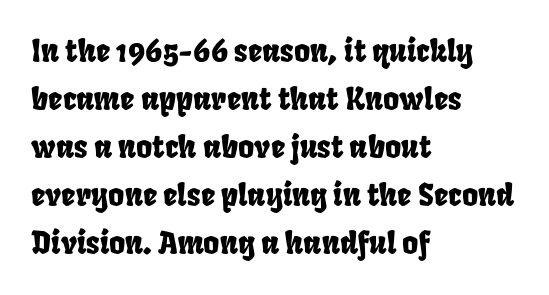
The image shows 31 px condensed type; set left-aligned, normal line spacing (1.55x), normal letter spacing, not underlined; low stroke contrast and a large x-height.
